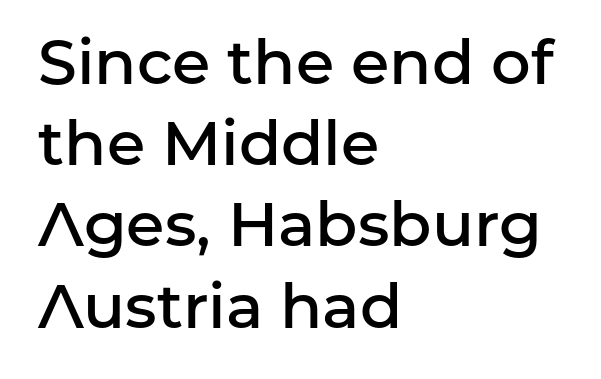
Quick note: not italic, upright. Is this a fixed-width face? No — the glyphs have proportional, varying widths. Typographic density is moderately raised because the face is semibold. Glyph-to-glyph distance matches everyday printed text. The area under the type is left untouched.
